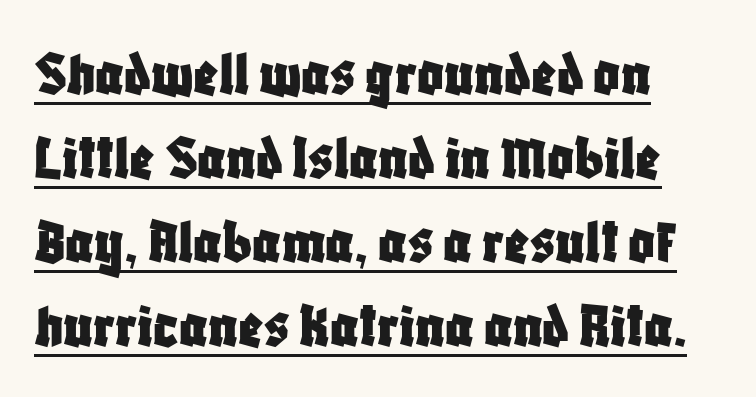
The image shows 65 px condensed sans-serif type, upright; set left-aligned, normal line spacing (1.29x), normal letter spacing, underlined; low stroke contrast and a large x-height.
